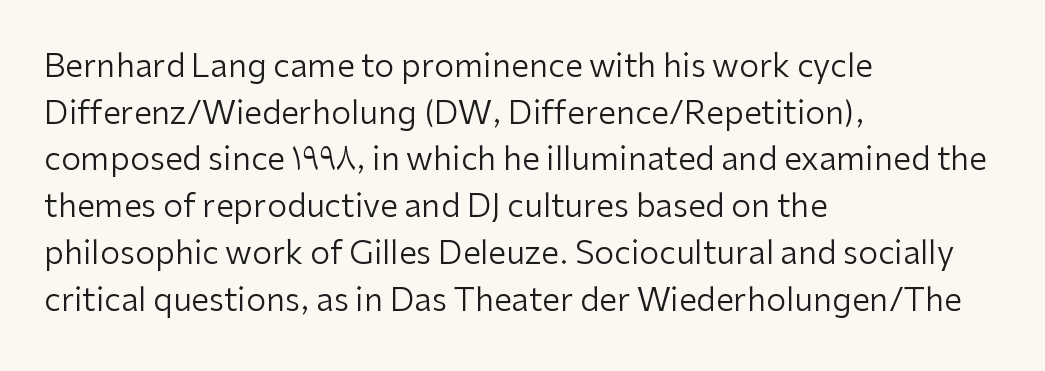
Q: Is the text bold? A: No.
Q: Is the text italic (slanted)? A: No, it is upright.
Q: Is the typeface a serif or a sans-serif typeface? A: Sans-serif.
Q: Is the text underlined? A: No.
Q: How is the paragraph aligned? A: Left-aligned.
Q: Is the spacing between letters normal or unusually wide? A: Normal.
Q: Is the spacing between lines tight, normal or loose? A: Normal.
Q: Width (condensed, normal, or wide)? A: Normal.
Q: Stroke contrast? A: Low.
Q: x-height? A: Medium.
Q: Monospaced? A: No.
